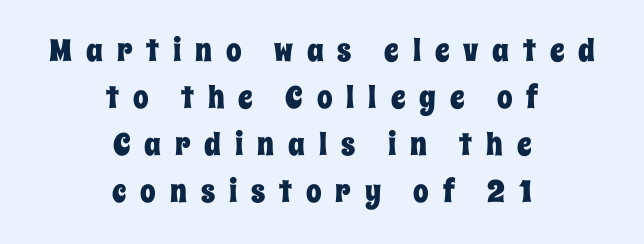
The image shows 31 px condensed type, upright; set centered, normal line spacing (1.52x), unusually wide letter spacing (+0.45 em), not underlined; low stroke contrast and a large x-height.
